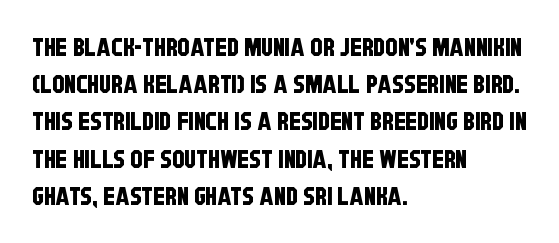
The image shows 25 px text type; set left-aligned, normal line spacing (1.49x), normal letter spacing, not underlined.
